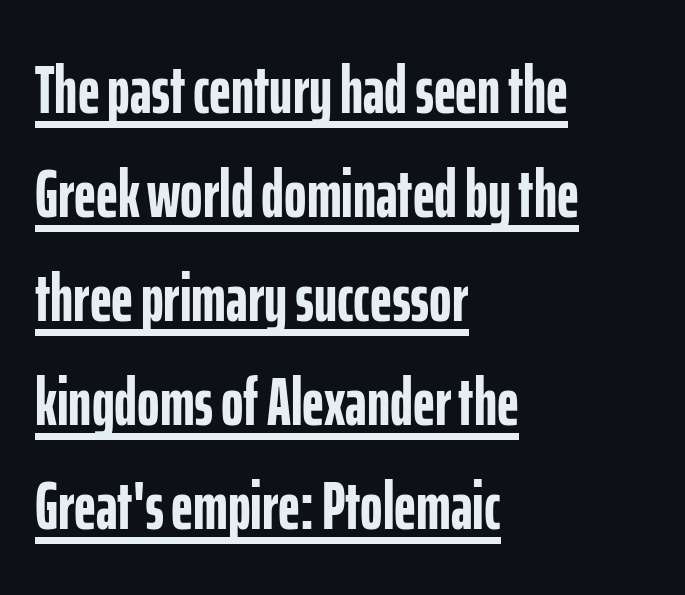
{"serif": "no", "italic": "no", "bold": "yes", "weight": "semibold", "width": "condensed", "stroke_contrast": "low", "x_height": "medium", "monospaced": "no", "underline": "yes", "align": "left", "line_spacing": "normal", "line_spacing_ratio": 1.53, "letter_spacing": "normal", "letter_spacing_em": 0.0, "glyph_px": 68}
